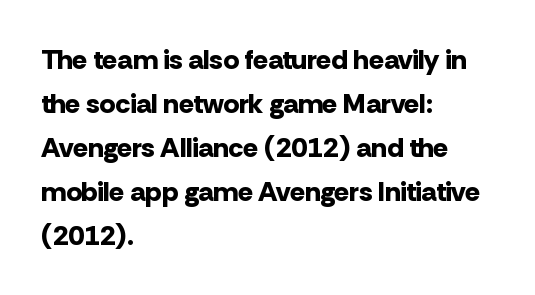
The image shows 28 px bold sans-serif type, upright; set left-aligned, normal line spacing (1.57x), normal letter spacing, not underlined; low stroke contrast and a medium x-height.
